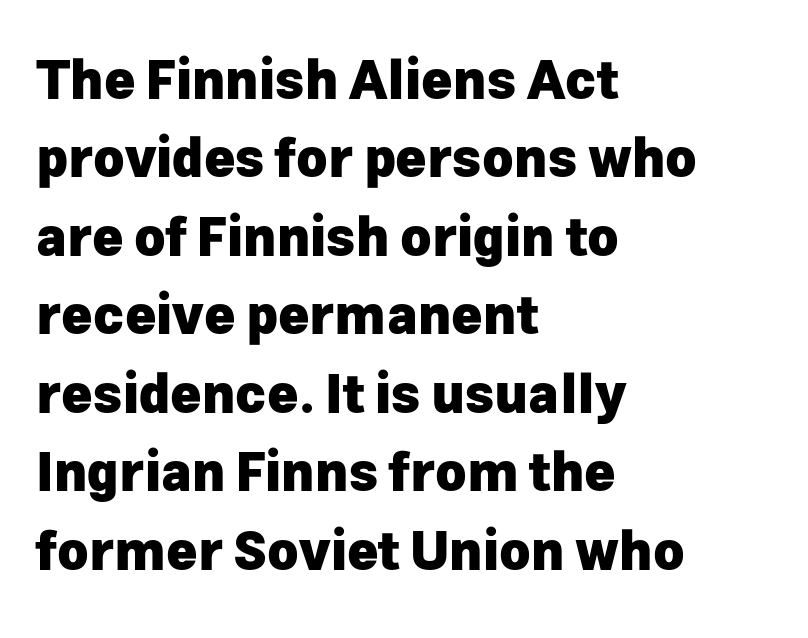
The image shows 53 px heavy sans-serif type, upright; set left-aligned, normal line spacing (1.48x), normal letter spacing, not underlined; low stroke contrast and a medium x-height.
